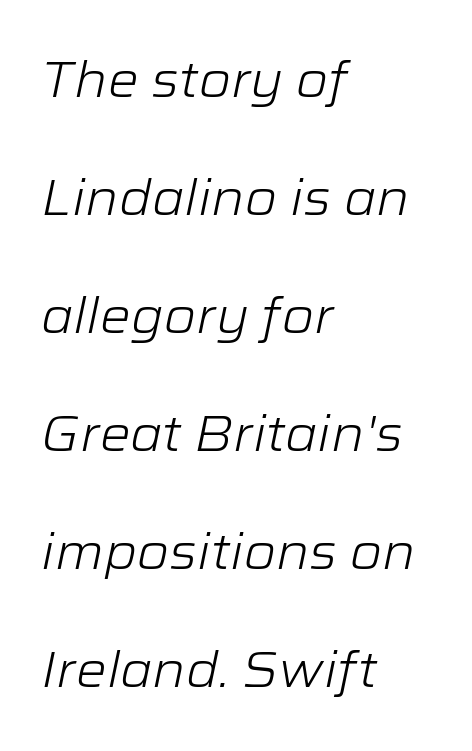
{"italic": "yes", "lean": "right", "slant_degrees": 12, "bold": "no", "weight": "light", "width": "wide", "stroke_contrast": "low", "x_height": "medium", "monospaced": "no", "underline": "no", "align": "left", "line_spacing": "loose", "line_spacing_ratio": 2.41, "letter_spacing": "normal", "letter_spacing_em": 0.0, "glyph_px": 49}
